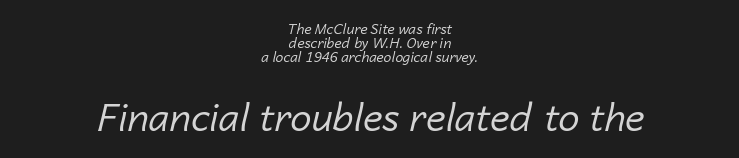
Q: Is the text bold? A: No.
Q: Is the text italic (slanted)? A: Yes, it leans right by about 14 degrees.
Q: Is the text underlined? A: No.
Q: How is the paragraph aligned? A: Centered.
Q: Is the spacing between letters normal or unusually wide? A: Normal.
Q: Is the spacing between lines tight, normal or loose? A: Tight.
Q: Which block of text is set in a larger size, the first (top) or the second (bottom)? A: The second (bottom) one.
Q: Width (condensed, normal, or wide)? A: Normal.
Q: Stroke contrast? A: Low.
Q: x-height? A: Medium.
Q: Monospaced? A: No.
